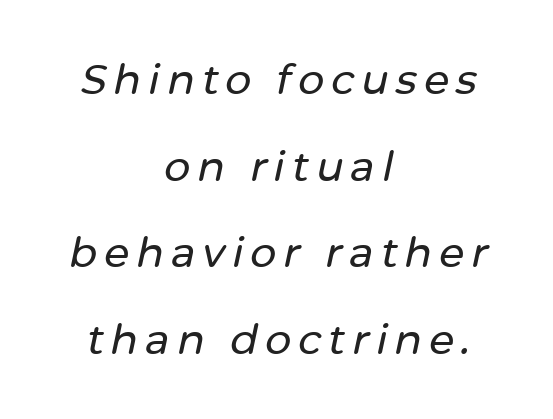
Q: Is the text italic (slanted)? A: Yes, it leans right by about 12 degrees.
Q: Is the text underlined? A: No.
Q: How is the paragraph aligned? A: Centered.
Q: Is the spacing between lines tight, normal or loose? A: Loose.
Q: Width (condensed, normal, or wide)? A: Normal.
Q: Stroke contrast? A: Low.
Q: x-height? A: Medium.
Q: Monospaced? A: No.
